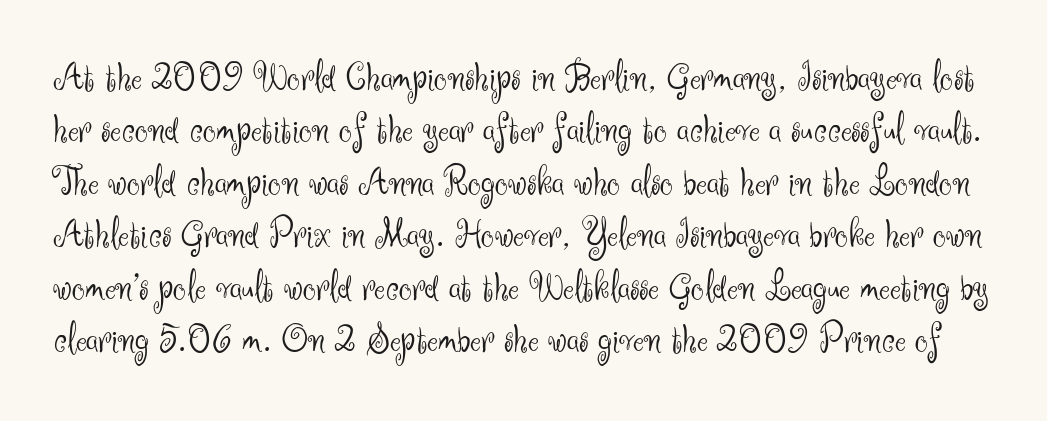
Q: Is the text bold? A: No.
Q: Is the text italic (slanted)? A: No, it is upright.
Q: Is the typeface a serif or a sans-serif typeface? A: Sans-serif.
Q: Is the text underlined? A: No.
Q: Is the spacing between letters normal or unusually wide? A: Normal.
Q: Is the spacing between lines tight, normal or loose? A: Normal.
Q: Width (condensed, normal, or wide)? A: Normal.
Q: Stroke contrast? A: Medium.
Q: x-height? A: Small.
Q: Monospaced? A: No.
